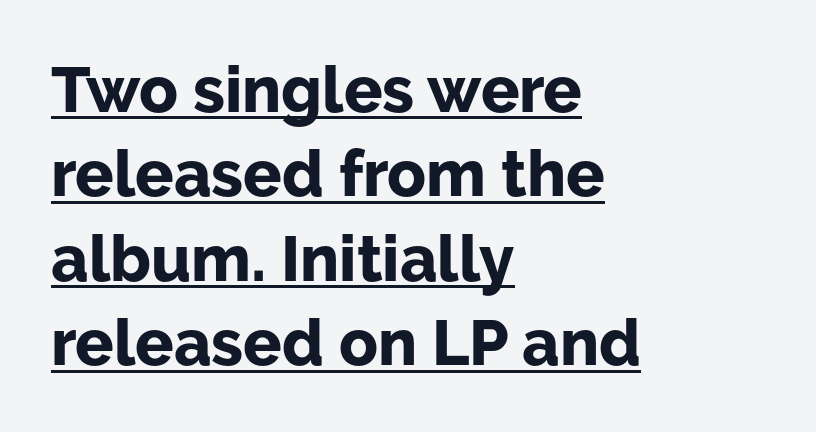
{"serif": "no", "italic": "no", "bold": "yes", "weight": "bold", "width": "normal", "stroke_contrast": "low", "x_height": "medium", "monospaced": "no", "underline": "yes", "align": "left", "line_spacing": "normal", "line_spacing_ratio": 1.32, "letter_spacing": "normal", "letter_spacing_em": 0.0, "glyph_px": 64}
